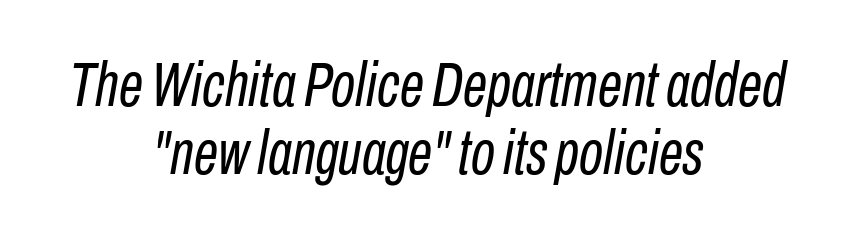
{"italic": "yes", "lean": "right", "slant_degrees": 10, "bold": "no", "weight": "regular", "width": "condensed", "stroke_contrast": "low", "x_height": "medium", "monospaced": "no", "underline": "no", "align": "center", "line_spacing": "tight", "line_spacing_ratio": 1.1, "letter_spacing": "normal", "letter_spacing_em": 0.0, "glyph_px": 62}
